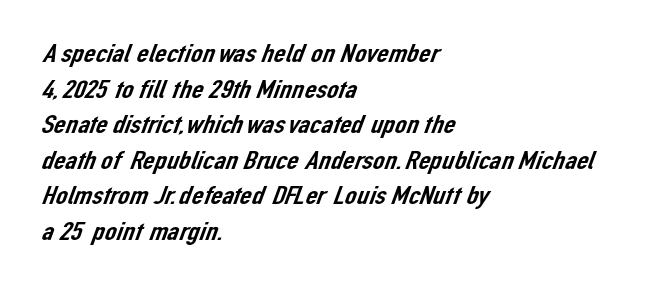
{"underline": "no", "align": "left", "line_spacing": "normal", "line_spacing_ratio": 1.37, "letter_spacing": "normal", "letter_spacing_em": 0.0, "glyph_px": 26}
